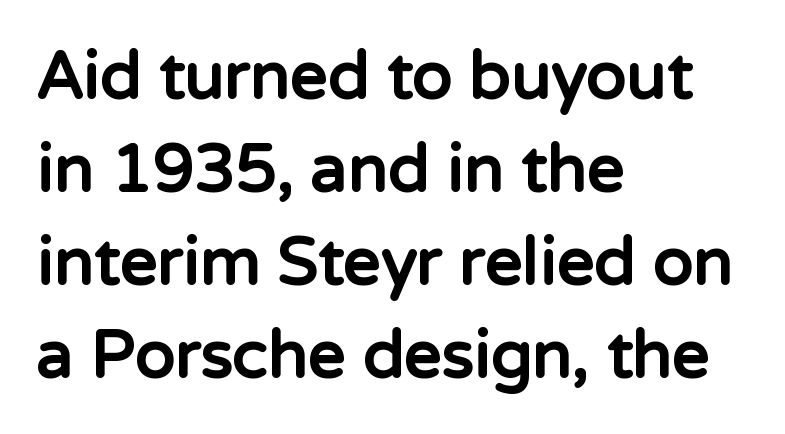
A sans-serif font was chosen for this passage. Posture: upright roman. Every letter is thick-stroked: bold, no question. Here the designer chose a conventional face with non-uniform glyph widths. Check under the words: just untouched page. Line starts are locked; line ends wander.
